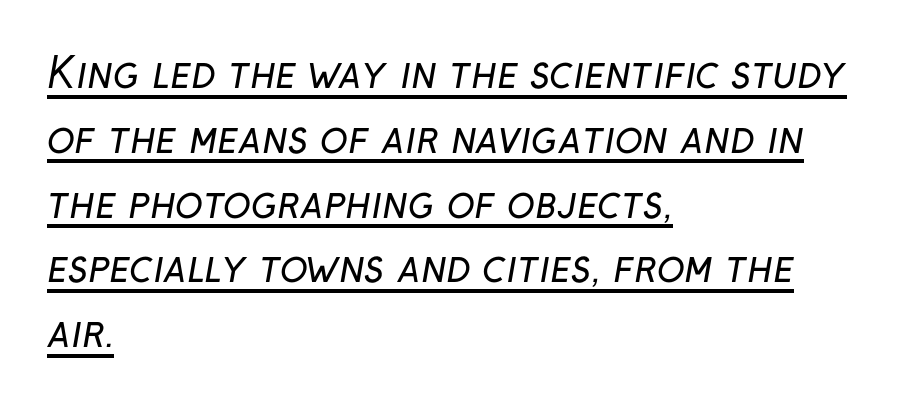
Q: Is the text bold? A: No.
Q: Is the typeface a serif or a sans-serif typeface? A: Sans-serif.
Q: Is the text underlined? A: Yes.
Q: How is the paragraph aligned? A: Left-aligned.
Q: Is the spacing between letters normal or unusually wide? A: Normal.
Q: Is the spacing between lines tight, normal or loose? A: Normal.
Q: Width (condensed, normal, or wide)? A: Normal.
Q: Stroke contrast? A: Low.
Q: x-height? A: Medium.
Q: Monospaced? A: No.
